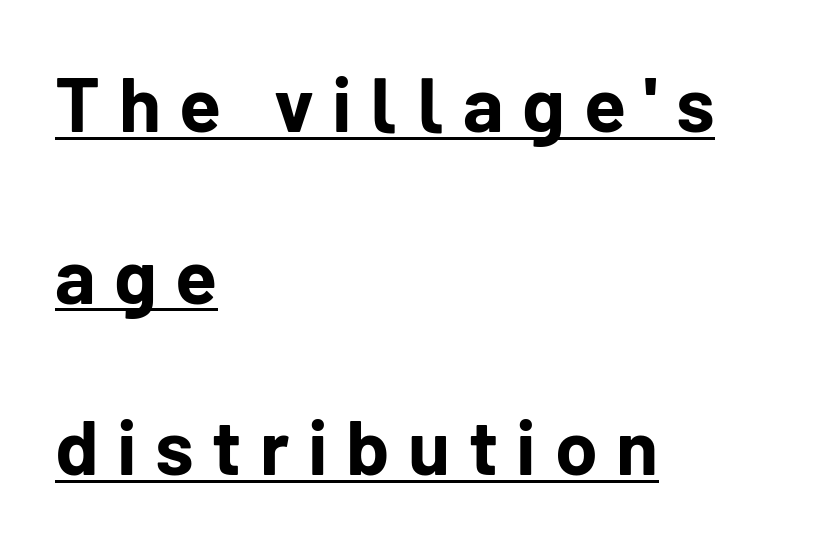
{"serif": "no", "italic": "no", "bold": "yes", "weight": "bold", "width": "normal", "stroke_contrast": "low", "x_height": "medium", "monospaced": "no", "underline": "yes", "align": "left", "line_spacing": "loose", "line_spacing_ratio": 2.23, "letter_spacing": "wide", "letter_spacing_em": 0.24, "glyph_px": 77}
